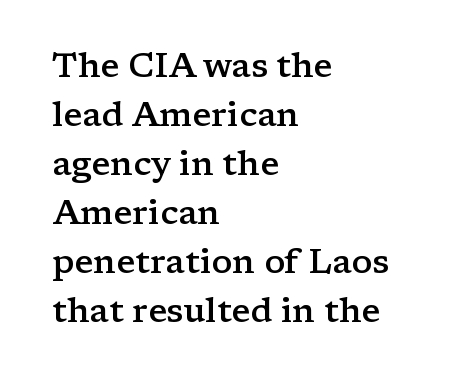
The image shows 34 px semibold, wide serif type, upright; set left-aligned, normal line spacing (1.44x), normal letter spacing, not underlined; low stroke contrast and a medium x-height.
